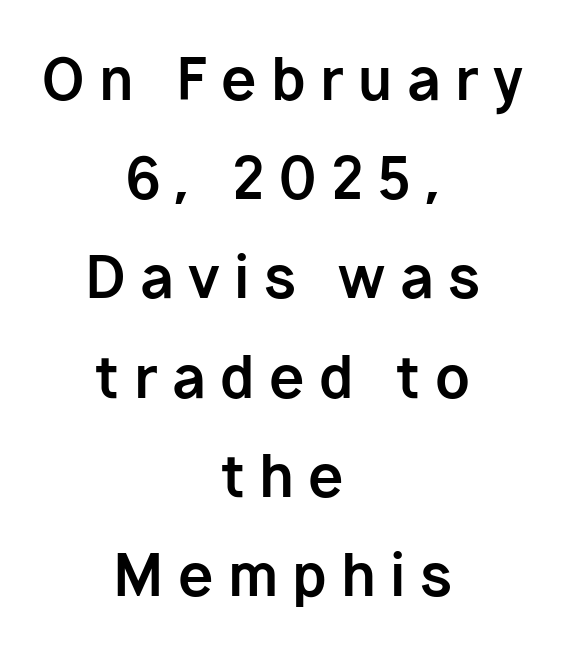
Q: Is the text bold? A: Yes.
Q: Is the text italic (slanted)? A: No, it is upright.
Q: Is the typeface a serif or a sans-serif typeface? A: Sans-serif.
Q: Is the text underlined? A: No.
Q: How is the paragraph aligned? A: Centered.
Q: Is the spacing between letters normal or unusually wide? A: Unusually wide.
Q: Width (condensed, normal, or wide)? A: Normal.
Q: Stroke contrast? A: Low.
Q: x-height? A: Medium.
Q: Monospaced? A: No.
